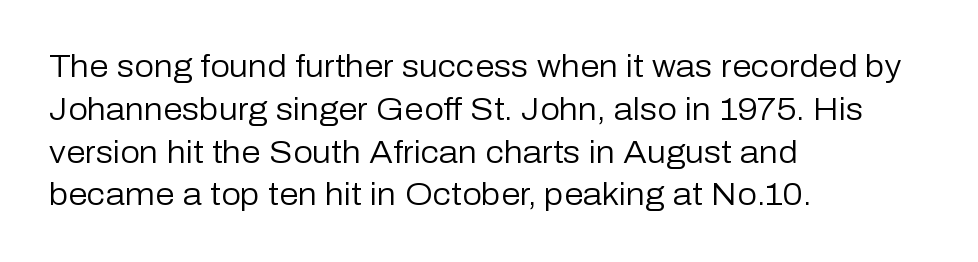
The image shows 31 px regular-weight sans-serif type, upright; set left-aligned, normal line spacing (1.38x), normal letter spacing, not underlined; low stroke contrast and a medium x-height.
